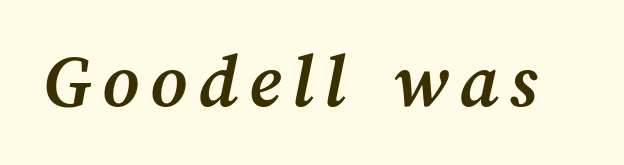
{"bold": "yes", "weight": "semibold", "width": "normal", "stroke_contrast": "medium", "x_height": "medium", "monospaced": "no", "underline": "no", "glyph_px": 78}
